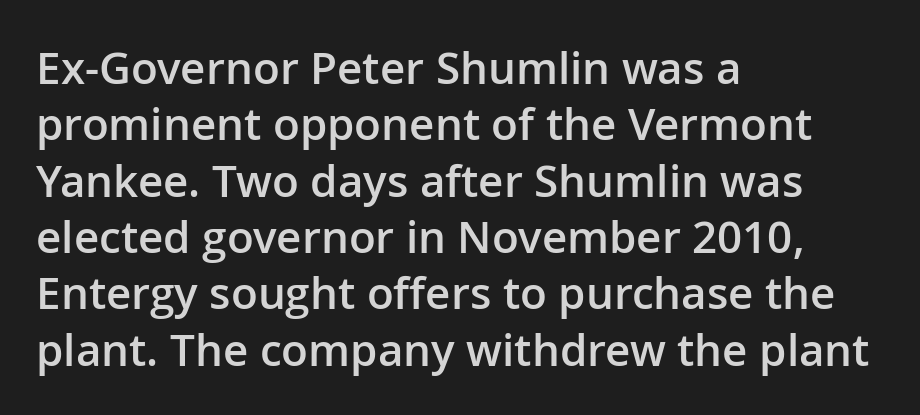
The leading is moderate, giving the passage an even texture. A bit beefed up — I'd call it semibold rather than bold. If you drew a line through each stem, it would be perfectly vertical. Between one letter and the next there's only the usual sliver of space. The face used here is a sans, in the tradition of grotesques and geometrics. Rule under the text: the space is simply empty.
